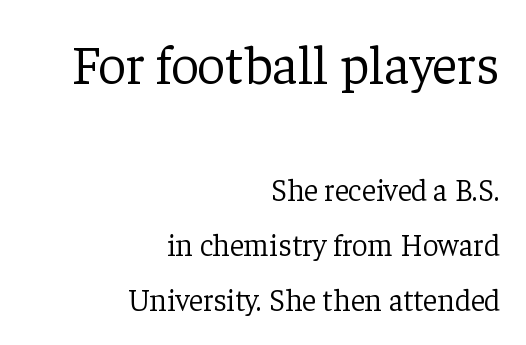
{"serif": "yes", "italic": "no", "bold": "no", "weight": "light", "width": "normal", "stroke_contrast": "low", "x_height": "medium", "monospaced": "no", "underline": "no", "align": "right", "line_spacing_ratio": 1.78, "letter_spacing": "normal", "letter_spacing_em": 0.0, "larger_block": "first", "size_ratio": 1.77, "glyph_px": 55}
